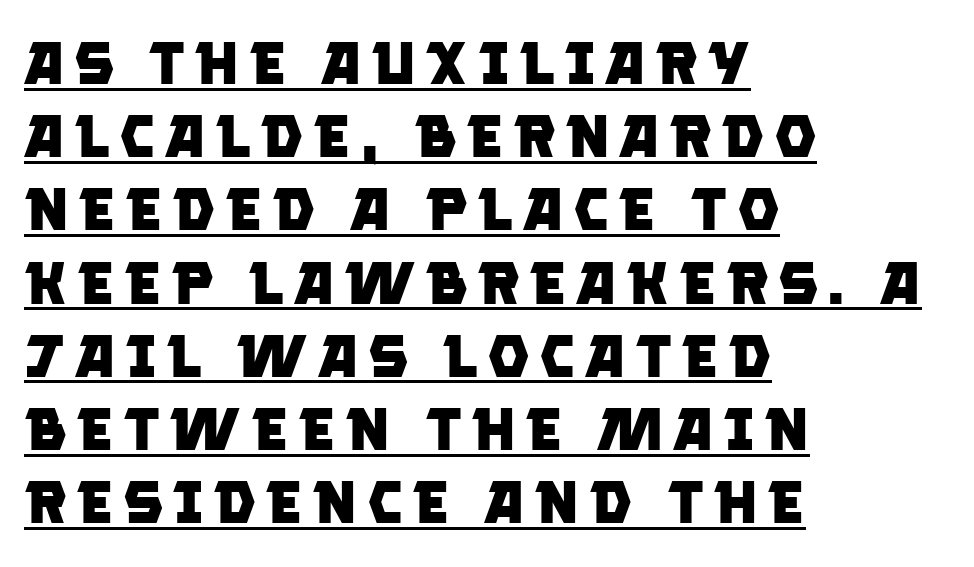
Q: Is the text bold? A: Yes.
Q: Is the typeface a serif or a sans-serif typeface? A: Sans-serif.
Q: Is the text underlined? A: Yes.
Q: How is the paragraph aligned? A: Left-aligned.
Q: Width (condensed, normal, or wide)? A: Normal.
Q: Stroke contrast? A: Low.
Q: x-height? A: Large.
Q: Monospaced? A: No.
